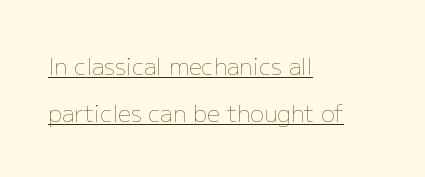
Q: Is the text bold? A: No.
Q: Is the text italic (slanted)? A: No, it is upright.
Q: Is the text underlined? A: Yes.
Q: How is the paragraph aligned? A: Left-aligned.
Q: Is the spacing between letters normal or unusually wide? A: Normal.
Q: Is the spacing between lines tight, normal or loose? A: Loose.
